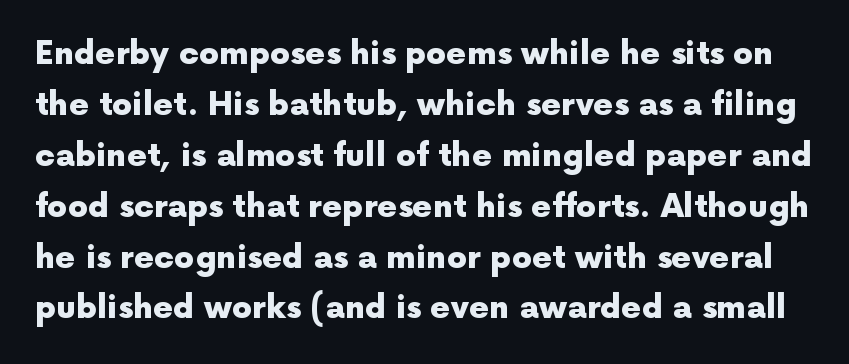
This is roman type, the default non-slanted kind. Bare-footed words on every line. Inter-character spacing is left at the font's built-in metrics. Normally led — the rows are evenly, conventionally spaced. Serifs: no, the terminals of the letterforms are clean. Stroke thickness is high; the sample reads as a true bold.
